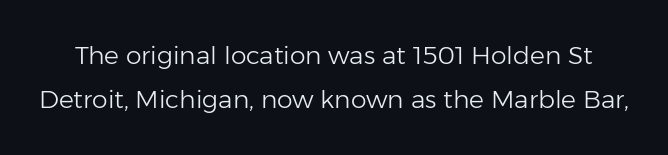
Standard letterfit; no display-style spreading of the glyphs. Nobody drew a line under any word here. Compared with a typical body face, this is equally light or lighter still. Designer's note — italics off, roman on.
